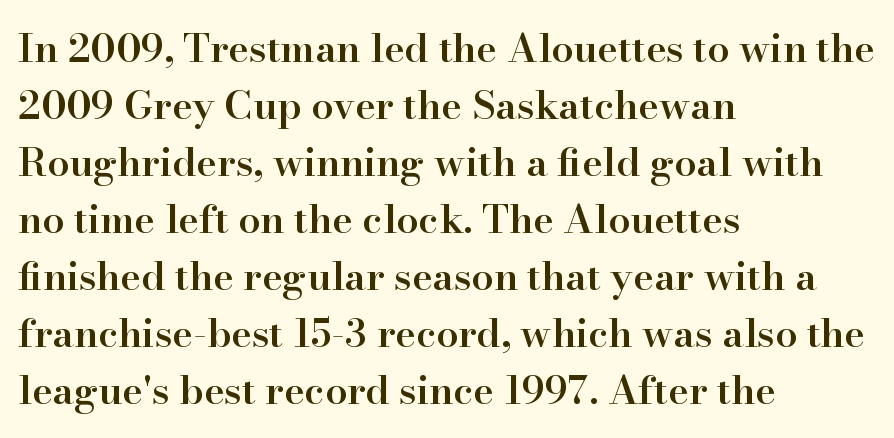
The image shows 39 px semibold serif type, upright; set left-aligned, normal line spacing (1.46x), normal letter spacing, not underlined; high stroke contrast and a small x-height.
